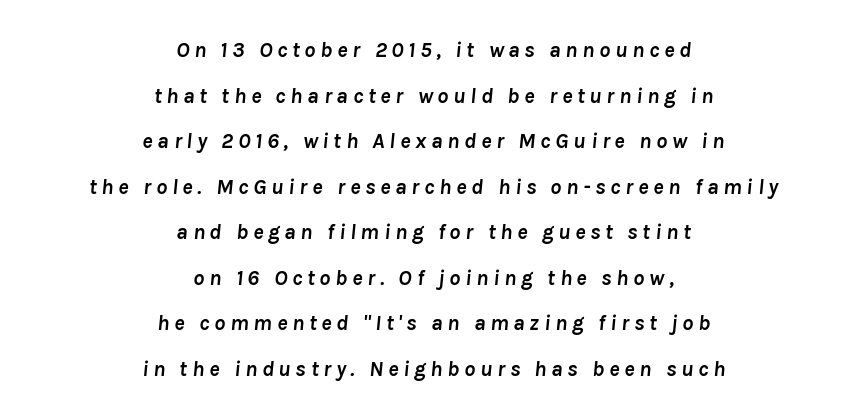
{"italic": "yes", "lean": "right", "slant_degrees": 8, "bold": "yes", "underline": "no", "align": "center", "line_spacing": "loose", "line_spacing_ratio": 2.07, "letter_spacing": "wide", "letter_spacing_em": 0.21, "glyph_px": 22}
